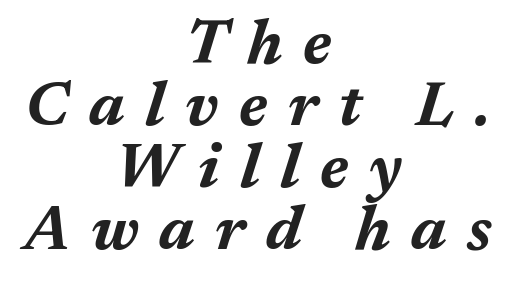
The image shows 62 px bold type, italic (leaning right); set centered, tight line spacing (1.0x), unusually wide letter spacing (+0.33 em), not underlined; medium stroke contrast and a medium x-height.
